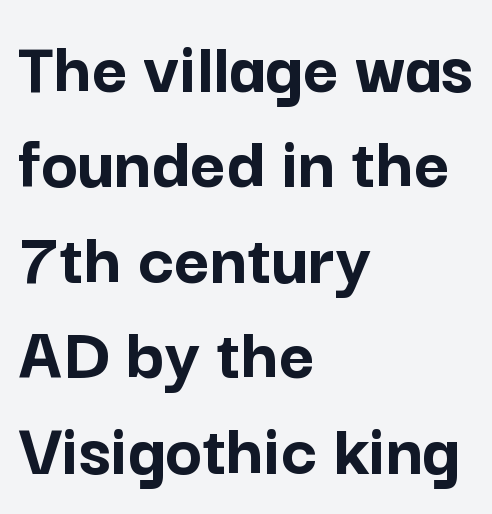
{"serif": "no", "italic": "no", "bold": "yes", "weight": "semibold", "width": "normal", "stroke_contrast": "low", "x_height": "medium", "monospaced": "no", "underline": "no", "align": "left", "line_spacing_ratio": 1.24, "letter_spacing": "normal", "letter_spacing_em": 0.0, "glyph_px": 77}
